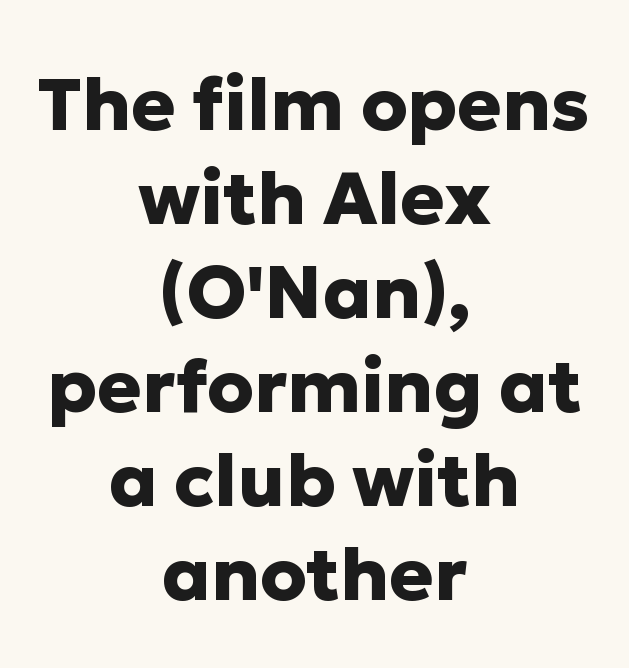
{"serif": "no", "italic": "no", "bold": "yes", "weight": "heavy", "width": "normal", "stroke_contrast": "low", "x_height": "medium", "monospaced": "no", "underline": "no", "align": "center", "line_spacing": "normal", "line_spacing_ratio": 1.27, "letter_spacing": "normal", "letter_spacing_em": 0.0, "glyph_px": 74}
